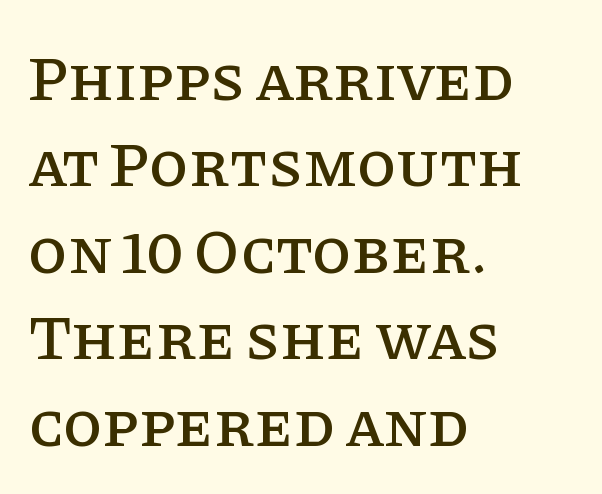
The image shows 64 px serif type, upright; set left-aligned, normal line spacing (1.35x), normal letter spacing, not underlined; low stroke contrast and a large x-height.
